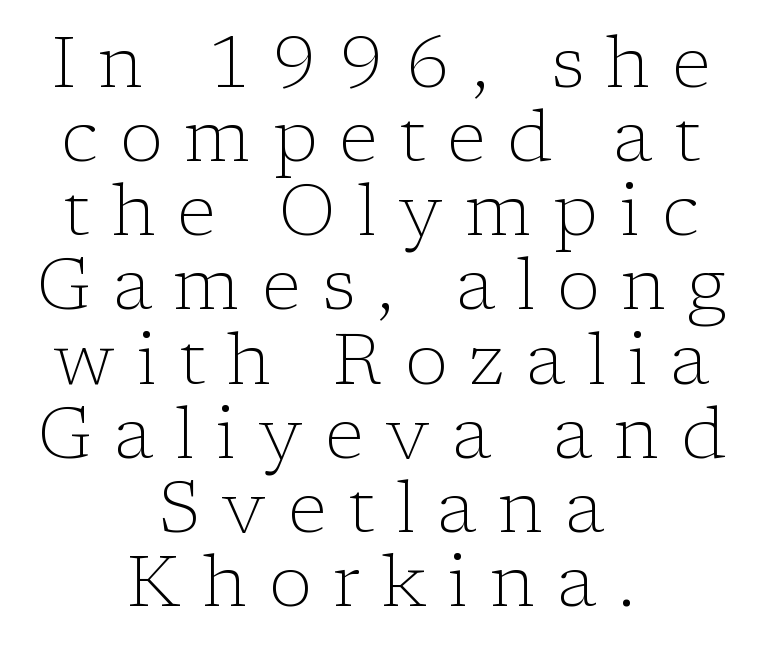
{"serif": "yes", "italic": "no", "bold": "no", "weight": "light", "width": "normal", "stroke_contrast": "low", "x_height": "medium", "monospaced": "no", "underline": "no", "align": "center", "line_spacing": "tight", "line_spacing_ratio": 1.03, "letter_spacing": "wide", "letter_spacing_em": 0.3, "glyph_px": 72}
